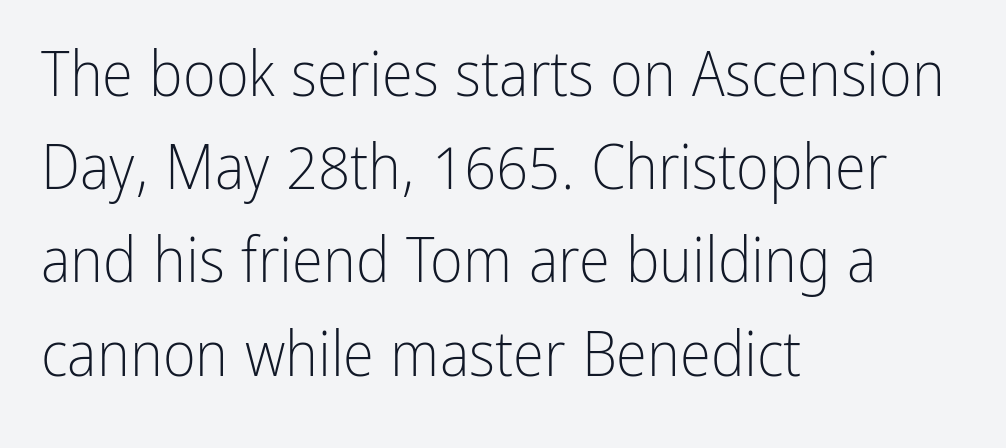
Posture: vertical. The type is set solid horizontally, with unmodified tracking. Stems here are at most as thick as an everyday book face. Line starts are locked; line ends wander. Proportional: the letters do not fall into vertical columns.
